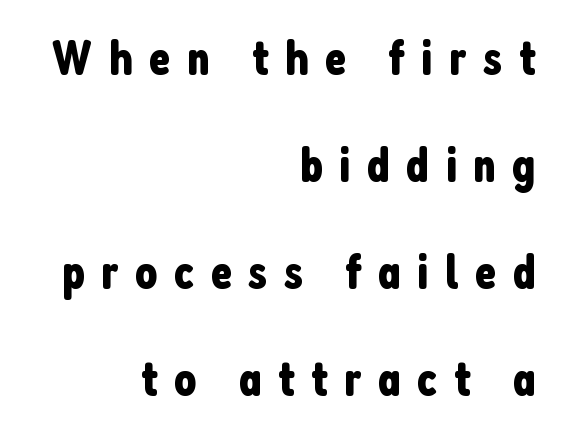
Honestly, the letter spacing is so wide it's the main thing you notice. Unmarked baselines from the first word to the last. Each letter keeps its own natural width here, so spacing adapts to shape. Which margin do the lines hug? The right one — the left edge is uneven. What's the leading like? Stretched, with rows far apart. If you drew a line through each stem, it would be perfectly vertical.
